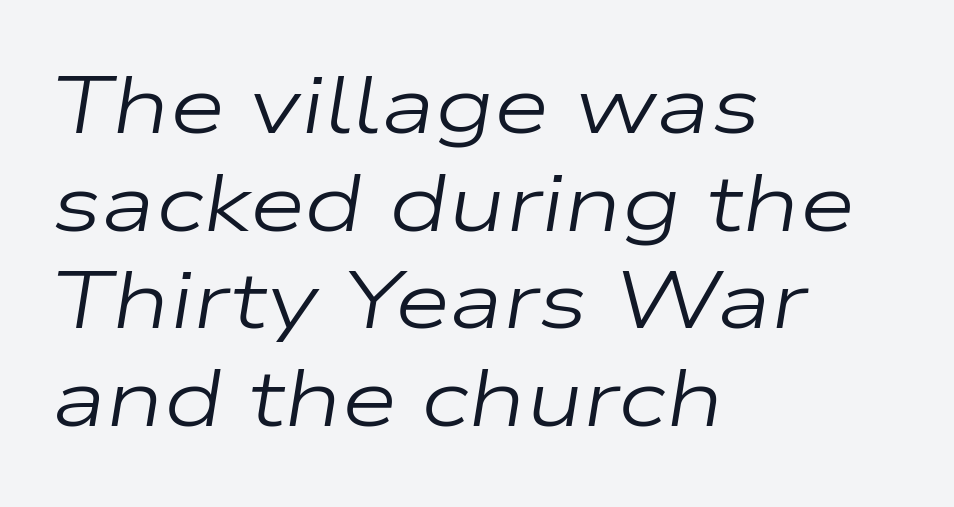
The image shows 80 px regular-weight, wide type, italic (leaning right); set left-aligned, line spacing 1.22x, normal letter spacing, not underlined; low stroke contrast and a medium x-height.
